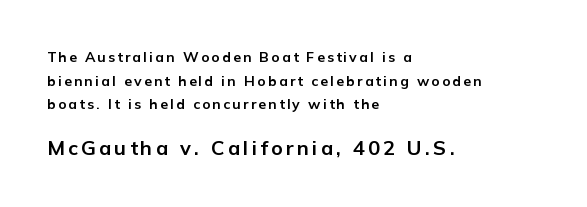
{"italic": "no", "bold": "yes", "underline": "no", "align": "left", "line_spacing": "normal", "line_spacing_ratio": 1.69, "larger_block": "second", "size_ratio": 1.43, "glyph_px": 20}
